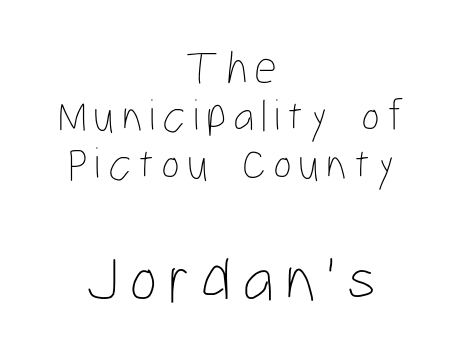
Q: Is the text bold? A: No.
Q: Is the text italic (slanted)? A: No, it is upright.
Q: Is the text underlined? A: No.
Q: How is the paragraph aligned? A: Centered.
Q: Is the spacing between lines tight, normal or loose? A: Tight.
Q: Which block of text is set in a larger size, the first (top) or the second (bottom)? A: The second (bottom) one.
Q: Width (condensed, normal, or wide)? A: Condensed.
Q: Stroke contrast? A: Low.
Q: x-height? A: Medium.
Q: Monospaced? A: No.
